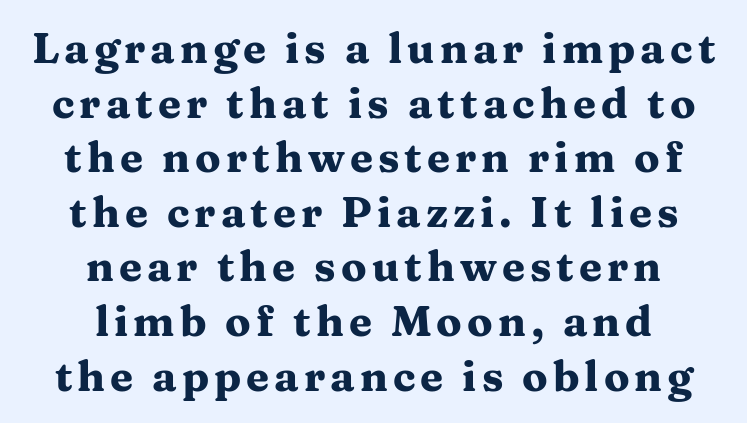
Note: serifs present on the glyphs. Visually the block forms a symmetrical silhouette, jagged on both flanks. The string is rendered with underlining switched off. As a designer I'd log this as weight 700, bold.
